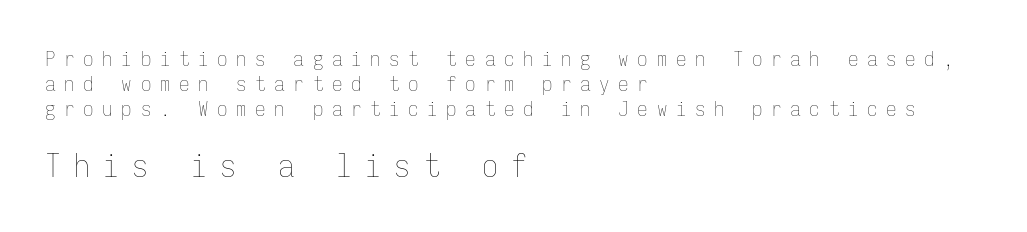
The image shows 32 px thin, condensed type, upright, monospaced; set left-aligned, line spacing 1.19x, unusually wide letter spacing (+0.41 em), not underlined; the second (bottom) block is 1.52x larger; low stroke contrast and a medium x-height.
